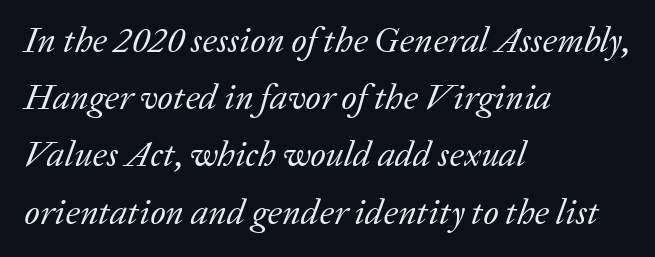
Q: Is the text bold? A: No.
Q: Is the text italic (slanted)? A: Yes, it leans right by about 20 degrees.
Q: Is the typeface a serif or a sans-serif typeface? A: Serif.
Q: Is the text underlined? A: No.
Q: How is the paragraph aligned? A: Left-aligned.
Q: Is the spacing between letters normal or unusually wide? A: Normal.
Q: Is the spacing between lines tight, normal or loose? A: Normal.
Q: Width (condensed, normal, or wide)? A: Normal.
Q: Stroke contrast? A: Low.
Q: x-height? A: Medium.
Q: Monospaced? A: No.
